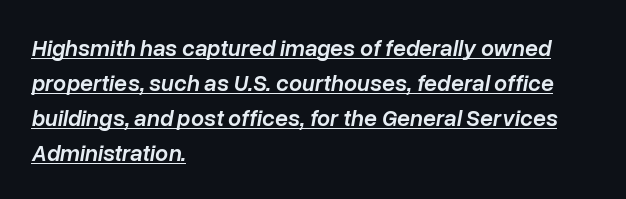
Q: Is the text bold? A: Semi-bold.
Q: Is the text italic (slanted)? A: Yes, it leans right by about 10 degrees.
Q: Is the text underlined? A: Yes.
Q: How is the paragraph aligned? A: Left-aligned.
Q: Is the spacing between letters normal or unusually wide? A: Normal.
Q: Is the spacing between lines tight, normal or loose? A: Normal.
